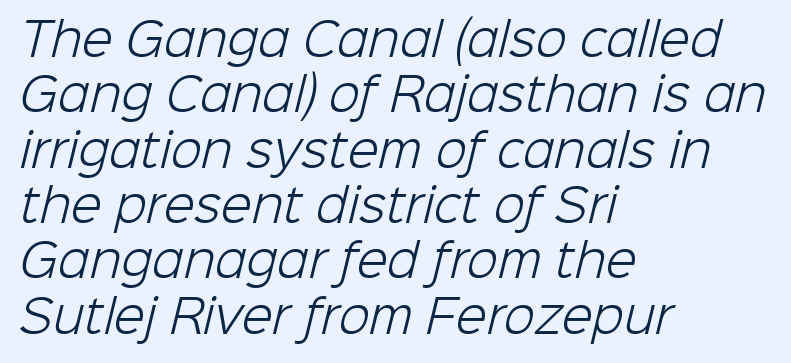
The image shows 45 px light sans-serif type; set left-aligned, line spacing 1.23x, normal letter spacing, not underlined; low stroke contrast and a medium x-height.
